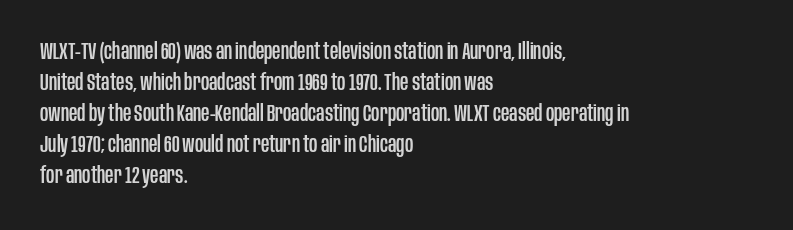
The image shows 23 px text type, upright; set left-aligned, normal line spacing (1.35x), normal letter spacing, not underlined.
